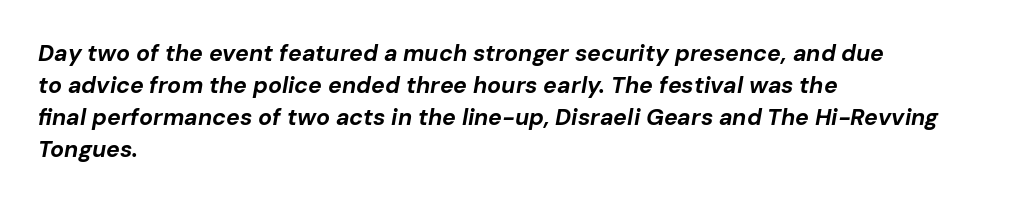
The image shows 23 px bold type, italic (leaning right); set left-aligned, normal line spacing (1.39x), normal letter spacing, not underlined.
